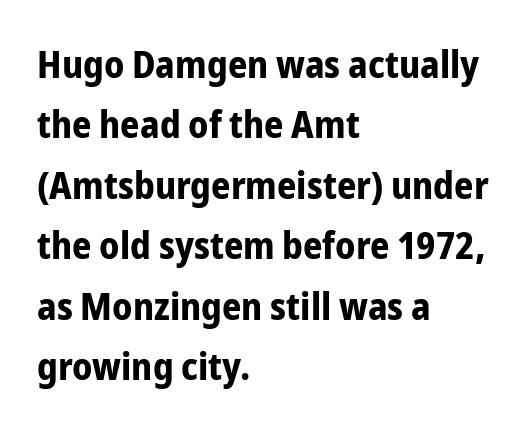
Q: Is the text bold? A: Yes.
Q: Is the text italic (slanted)? A: No, it is upright.
Q: Is the typeface a serif or a sans-serif typeface? A: Sans-serif.
Q: Is the text underlined? A: No.
Q: How is the paragraph aligned? A: Left-aligned.
Q: Is the spacing between letters normal or unusually wide? A: Normal.
Q: Is the spacing between lines tight, normal or loose? A: Normal.
Q: Width (condensed, normal, or wide)? A: Condensed.
Q: Stroke contrast? A: Low.
Q: x-height? A: Medium.
Q: Monospaced? A: No.
